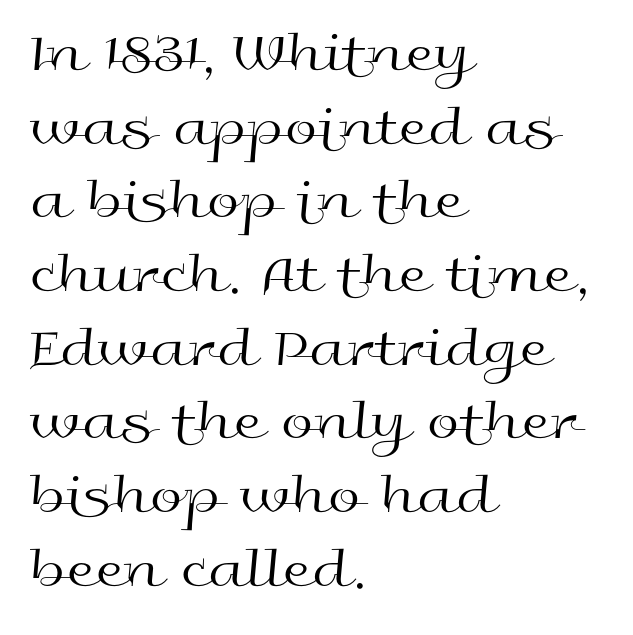
The face looks like a standard text weight, possibly lighter. Note: no serifs on the glyphs. Just letters on the line, the space beneath them empty. Vertically, the passage feels balanced, rows spaced as you'd expect. These lines are set flush left with a ragged right edge. Tall strokes in this sample are plumb rather than angled.
